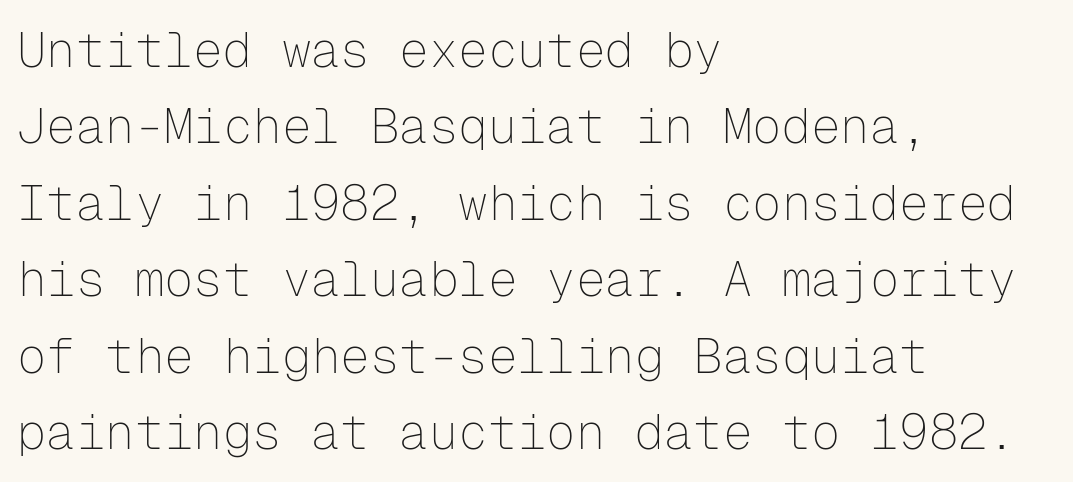
{"serif": "no", "italic": "no", "bold": "no", "weight": "thin", "width": "normal", "stroke_contrast": "low", "x_height": "medium", "monospaced": "yes", "underline": "no", "align": "left", "line_spacing": "normal", "line_spacing_ratio": 1.56, "letter_spacing": "normal", "letter_spacing_em": 0.0, "glyph_px": 49}
